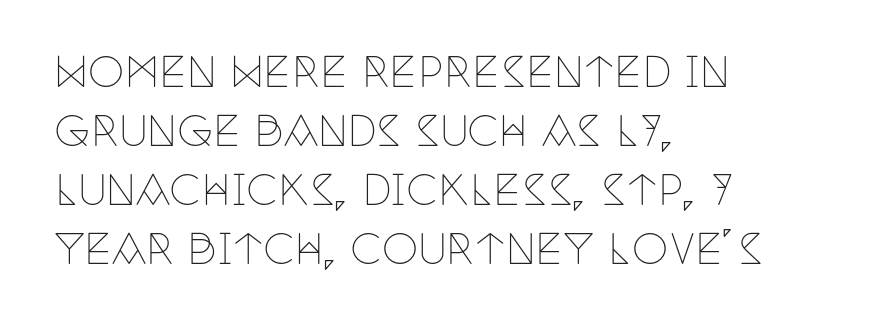
A typesetter would call this zero additional tracking. Posture: upright roman. The characters are drawn with everyday or finer stroke widths. The space beneath each line is pristine and unruled.
